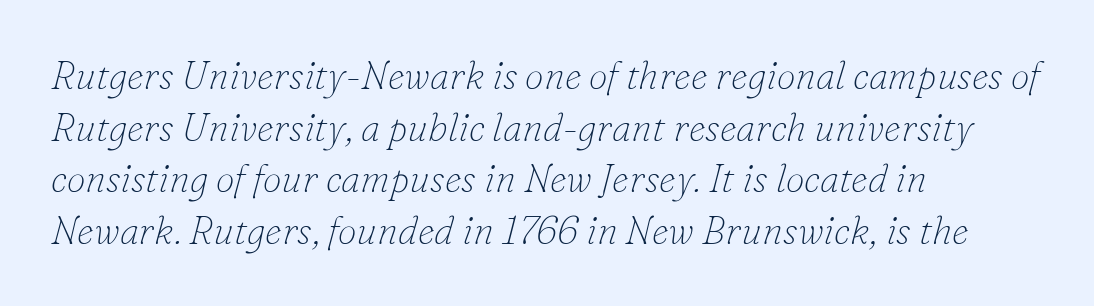
Q: Is the text bold? A: No.
Q: Is the text italic (slanted)? A: Yes, it leans right by about 16 degrees.
Q: Is the typeface a serif or a sans-serif typeface? A: Serif.
Q: Is the text underlined? A: No.
Q: How is the paragraph aligned? A: Left-aligned.
Q: Is the spacing between letters normal or unusually wide? A: Normal.
Q: Is the spacing between lines tight, normal or loose? A: Normal.
Q: Width (condensed, normal, or wide)? A: Normal.
Q: Stroke contrast? A: Low.
Q: x-height? A: Small.
Q: Monospaced? A: No.
